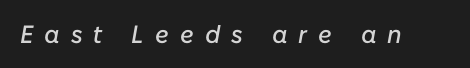
The image shows 25 px text type, italic (leaning right); set unusually wide letter spacing (+0.44 em), not underlined.
